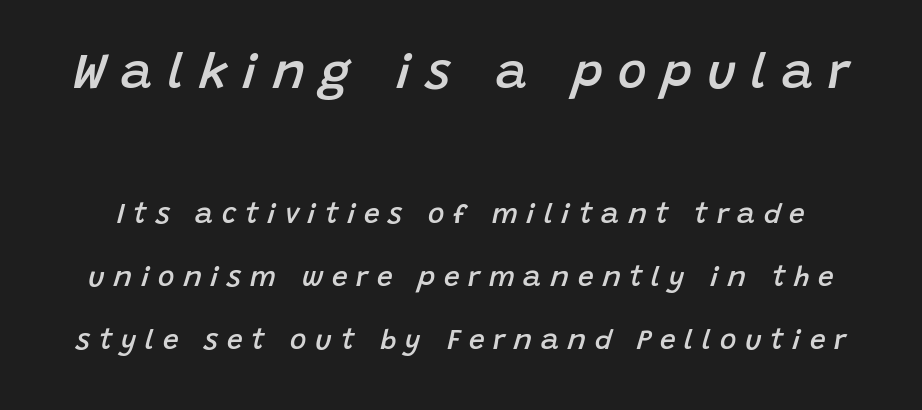
Q: Is the text bold? A: Semi-bold.
Q: Is the text italic (slanted)? A: Yes, it leans right by about 15 degrees.
Q: Is the text underlined? A: No.
Q: Is the spacing between letters normal or unusually wide? A: Unusually wide.
Q: Is the spacing between lines tight, normal or loose? A: Loose.
Q: Which block of text is set in a larger size, the first (top) or the second (bottom)? A: The first (top) one.
Q: Width (condensed, normal, or wide)? A: Normal.
Q: Stroke contrast? A: Low.
Q: x-height? A: Large.
Q: Monospaced? A: No.
